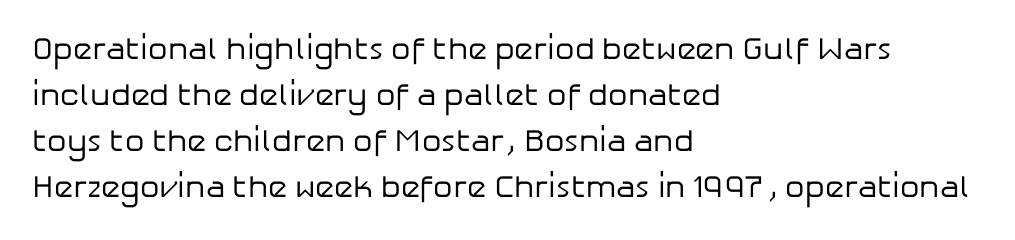
Q: Is the text bold? A: No.
Q: Is the text italic (slanted)? A: No, it is upright.
Q: Is the typeface a serif or a sans-serif typeface? A: Sans-serif.
Q: Is the text underlined? A: No.
Q: How is the paragraph aligned? A: Left-aligned.
Q: Is the spacing between letters normal or unusually wide? A: Normal.
Q: Is the spacing between lines tight, normal or loose? A: Normal.
Q: Width (condensed, normal, or wide)? A: Normal.
Q: Stroke contrast? A: Low.
Q: x-height? A: Medium.
Q: Monospaced? A: No.
